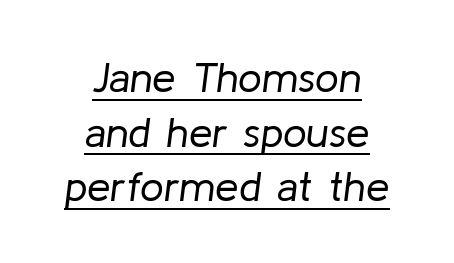
The face used here appears with an underline applied. The passage shown is typed in a proportional face where columns would drift. A student would call this center alignment; a typographer would say set centered. Is the stroke heavy? The answer is a plain regular-or-lighter.
